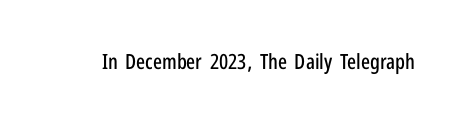
The image shows 21 px text type, upright; set normal letter spacing, not underlined.
